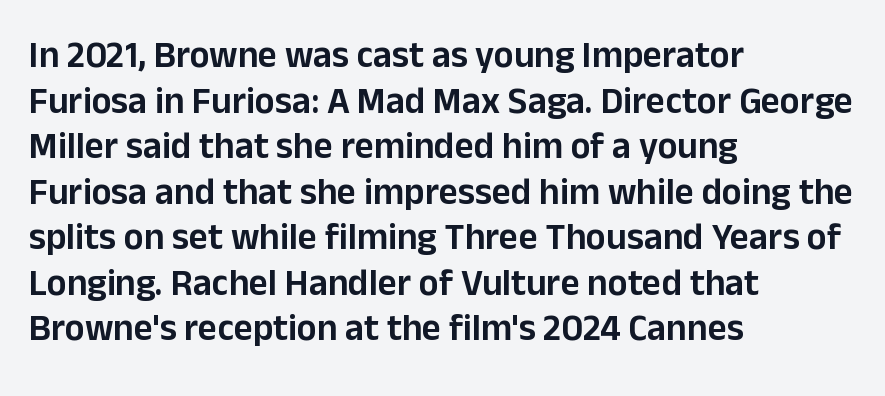
Q: Is the text italic (slanted)? A: No, it is upright.
Q: Is the typeface a serif or a sans-serif typeface? A: Sans-serif.
Q: Is the text underlined? A: No.
Q: How is the paragraph aligned? A: Left-aligned.
Q: Is the spacing between letters normal or unusually wide? A: Normal.
Q: Width (condensed, normal, or wide)? A: Normal.
Q: Stroke contrast? A: Low.
Q: x-height? A: Medium.
Q: Monospaced? A: No.
